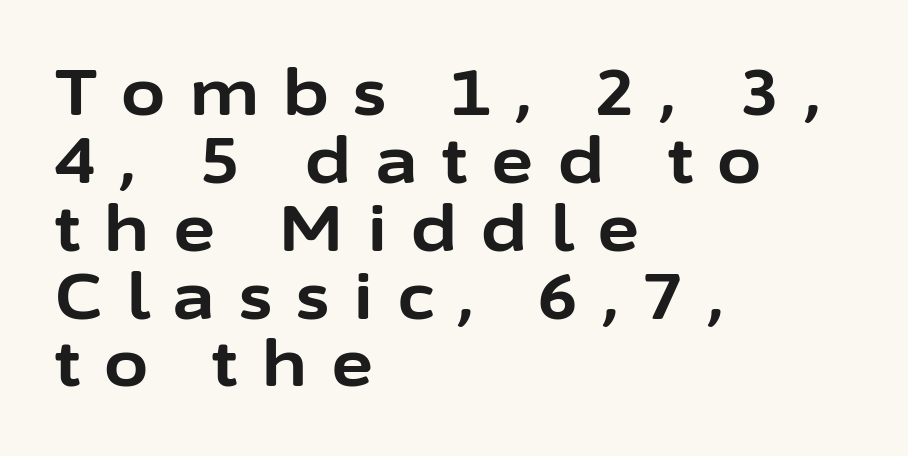
Q: Is the text bold? A: Yes.
Q: Is the text italic (slanted)? A: No, it is upright.
Q: Is the typeface a serif or a sans-serif typeface? A: Sans-serif.
Q: Is the text underlined? A: No.
Q: How is the paragraph aligned? A: Left-aligned.
Q: Is the spacing between letters normal or unusually wide? A: Unusually wide.
Q: Is the spacing between lines tight, normal or loose? A: Tight.
Q: Width (condensed, normal, or wide)? A: Normal.
Q: Stroke contrast? A: Low.
Q: x-height? A: Medium.
Q: Monospaced? A: No.
